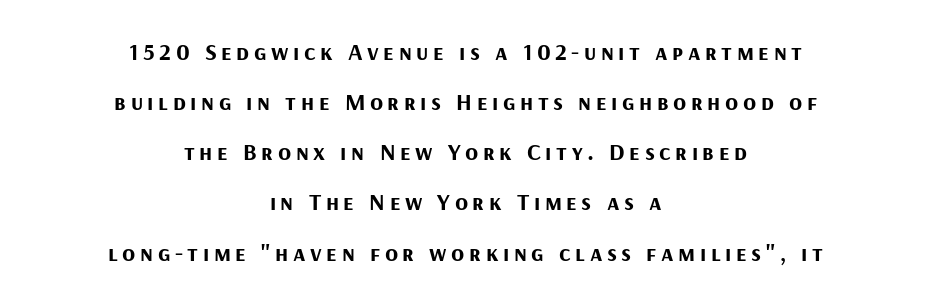
You can tell it's not italic because the verticals are truly vertical. The whitespace from short lines is split evenly between both sides. Only glyphs here, with clear space below each row. Heft: maximum for text — a bold.
